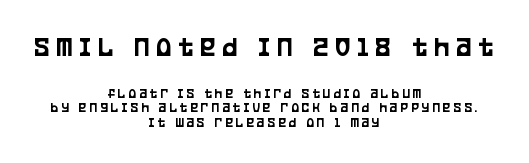
{"serif": "no", "italic": "no", "width": "condensed", "stroke_contrast": "low", "x_height": "large", "monospaced": "no", "underline": "no", "align": "center", "line_spacing": "tight", "line_spacing_ratio": 1.05, "letter_spacing": "wide", "letter_spacing_em": 0.23, "larger_block": "first", "size_ratio": 2.07, "glyph_px": 29}
